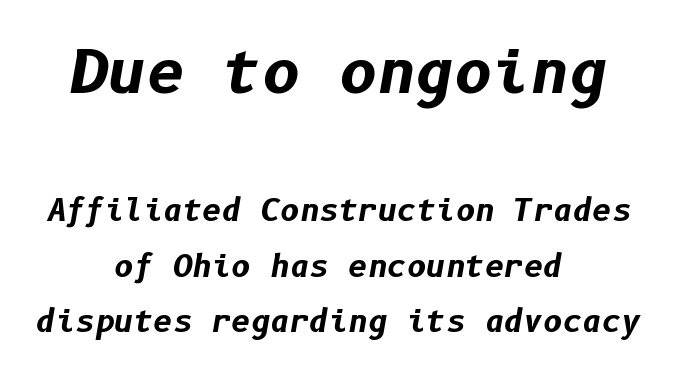
{"italic": "yes", "lean": "right", "slant_degrees": 10, "bold": "yes", "weight": "bold", "width": "normal", "stroke_contrast": "low", "x_height": "medium", "underline": "no", "align": "center", "line_spacing_ratio": 1.85, "letter_spacing": "normal", "letter_spacing_em": 0.0, "larger_block": "first", "size_ratio": 1.97, "glyph_px": 59}
